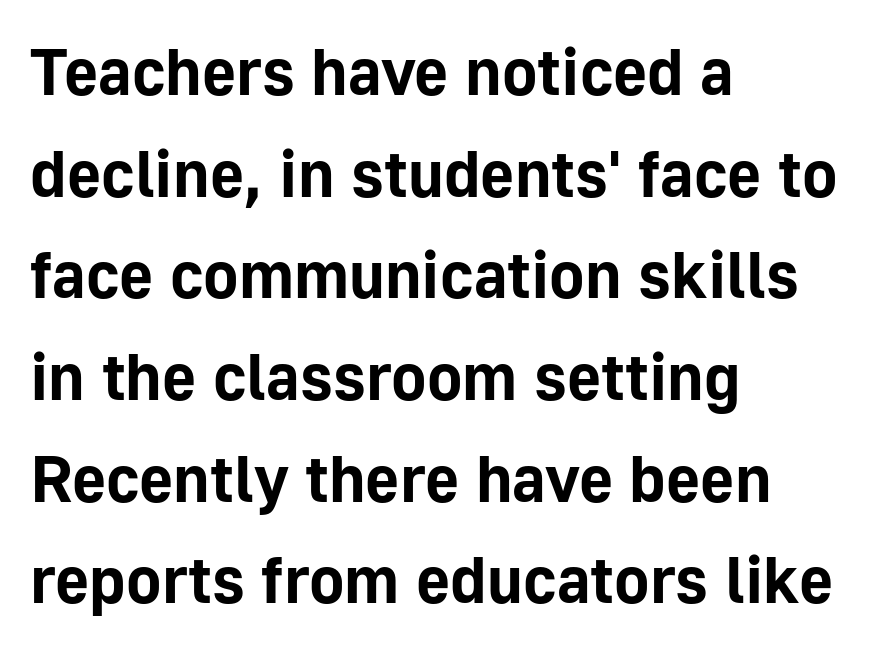
The image shows 66 px bold sans-serif type, upright; set left-aligned, normal line spacing (1.54x), normal letter spacing, not underlined; low stroke contrast and a medium x-height.
